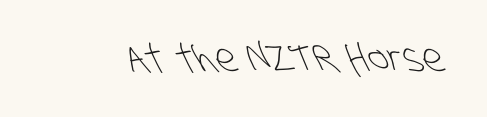
The font family rendered here belongs to the sans-serif group. No extra ink here — the face is not bold. Nobody touched the tracking dial on this one. Descender tails drop into unmarked territory. Think of a printed novel: that variable character pitch is what you see here.
